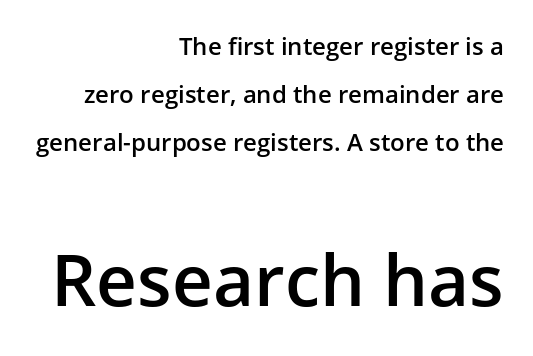
Q: Is the text bold? A: Semi-bold.
Q: Is the text italic (slanted)? A: No, it is upright.
Q: Is the typeface a serif or a sans-serif typeface? A: Sans-serif.
Q: Is the text underlined? A: No.
Q: How is the paragraph aligned? A: Right-aligned.
Q: Is the spacing between letters normal or unusually wide? A: Normal.
Q: Is the spacing between lines tight, normal or loose? A: Loose.
Q: Which block of text is set in a larger size, the first (top) or the second (bottom)? A: The second (bottom) one.
Q: Width (condensed, normal, or wide)? A: Normal.
Q: Stroke contrast? A: Low.
Q: x-height? A: Medium.
Q: Monospaced? A: No.
